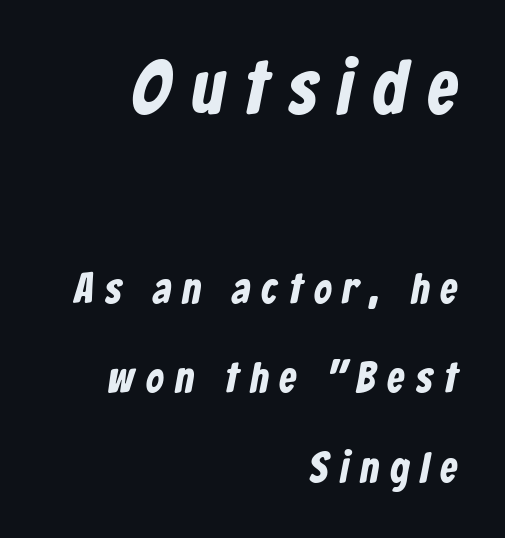
{"serif": "no", "width": "condensed", "stroke_contrast": "low", "x_height": "medium", "monospaced": "no", "underline": "no", "align": "right", "line_spacing": "loose", "line_spacing_ratio": 2.08, "letter_spacing": "wide", "letter_spacing_em": 0.27, "larger_block": "first", "size_ratio": 1.77, "glyph_px": 76}
